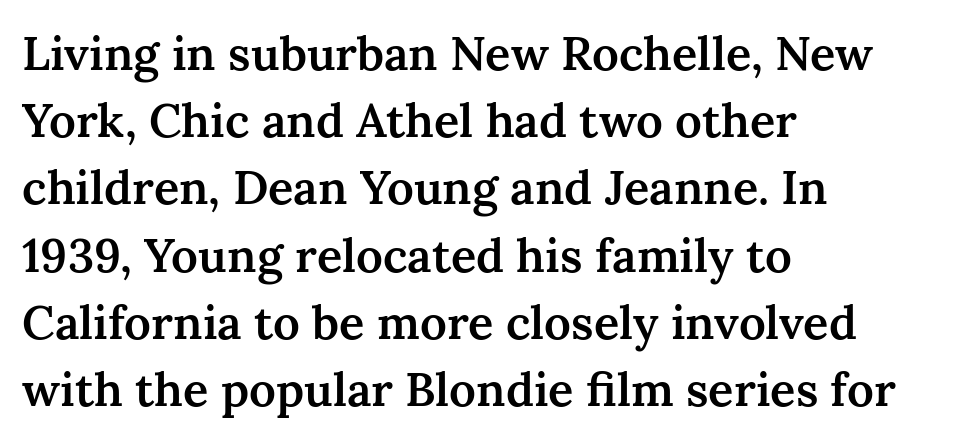
The font family rendered here belongs to the serif group. Caption: multi-line text, flush left, ragged right. Inter-character spacing is left at the font's built-in metrics. A somewhat darkened texture: the type is semibold rather than bold.
